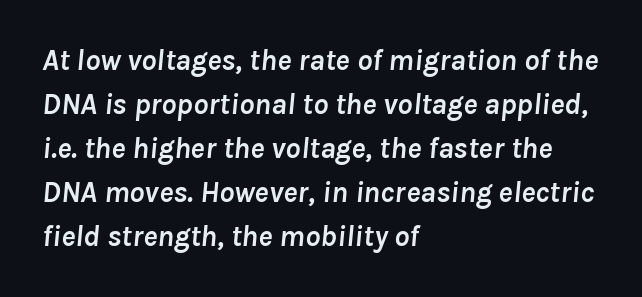
{"italic": "yes", "lean": "right", "slant_degrees": 8, "bold": "yes", "weight": "semibold", "width": "normal", "stroke_contrast": "low", "x_height": "medium", "monospaced": "no", "underline": "no", "align": "left", "line_spacing": "normal", "line_spacing_ratio": 1.47, "letter_spacing": "normal", "letter_spacing_em": 0.0, "glyph_px": 30}
